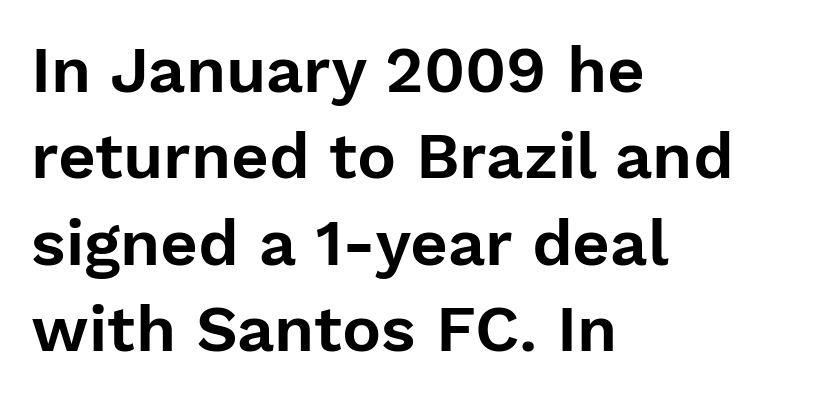
The image shows 65 px sans-serif type, upright; set left-aligned, normal line spacing (1.33x), normal letter spacing, not underlined; low stroke contrast and a medium x-height.
